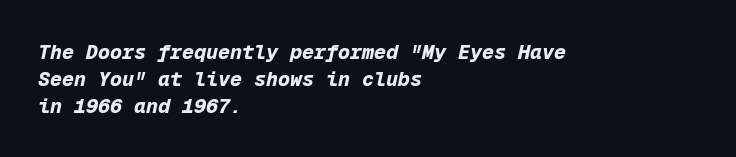
Q: Is the text bold? A: Yes.
Q: Is the text italic (slanted)? A: Yes, it leans right by about 12 degrees.
Q: Is the text underlined? A: No.
Q: How is the paragraph aligned? A: Left-aligned.
Q: Is the spacing between letters normal or unusually wide? A: Normal.
Q: Is the spacing between lines tight, normal or loose? A: Normal.
